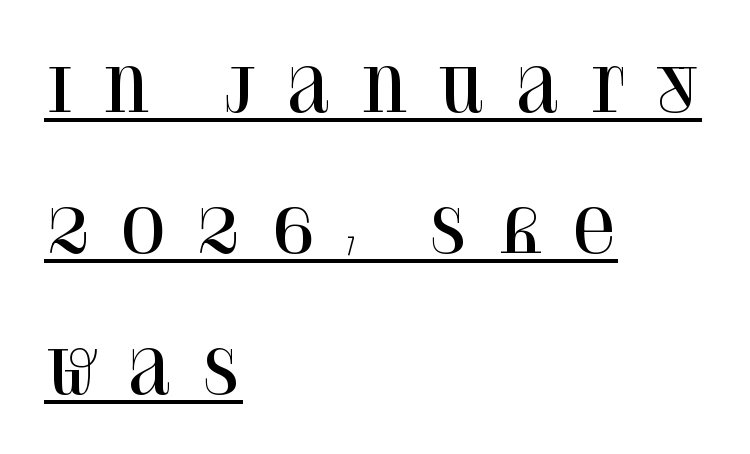
A serif font was chosen for this passage. Inter-character spacing is expanded well beyond the font's built-in metrics. The typesetter chose a ragged-right arrangement here. This sample uses an upright cut, with every glyph sitting square on the baseline.
